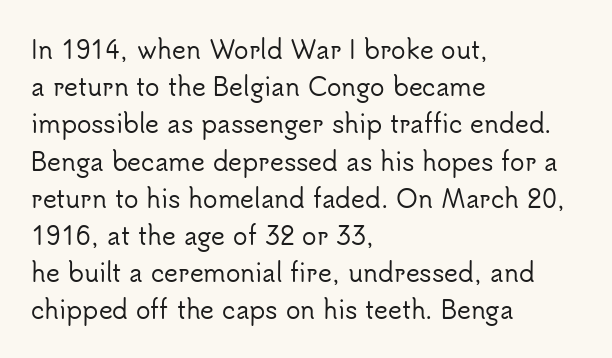
The image shows 24 px text type, upright; set left-aligned, normal line spacing (1.55x), normal letter spacing, not underlined.
